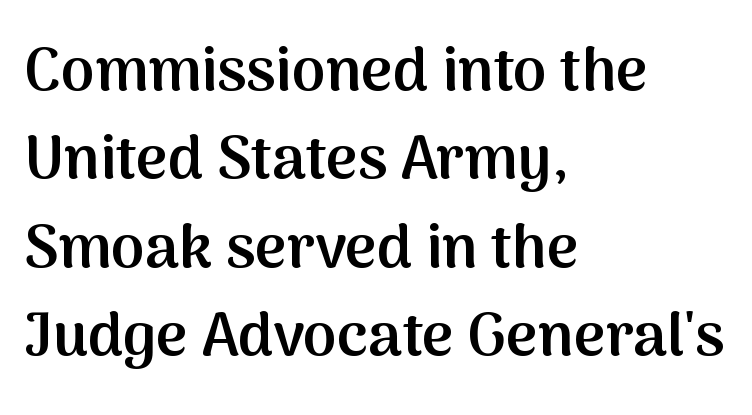
The letters advance in unequal steps, a hallmark of proportional type. A bare baseline throughout the passage. One glance says typical: line gaps are just what's usual. The paragraph has a hard left edge and a soft right edge.
